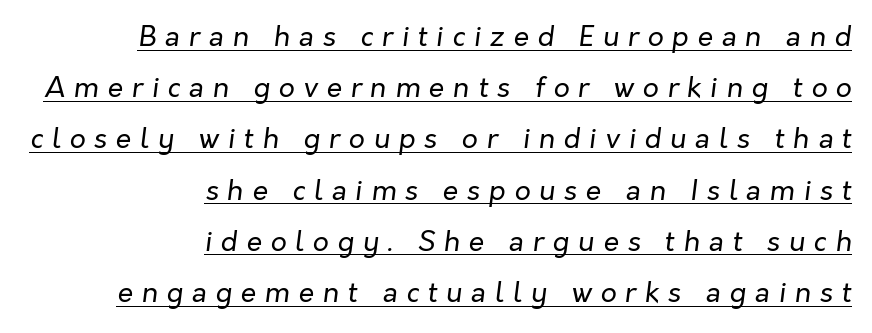
The image shows 28 px regular-weight type, italic (leaning right); set right-aligned, line spacing 1.83x, unusually wide letter spacing (+0.31 em), underlined; low stroke contrast and a medium x-height.
